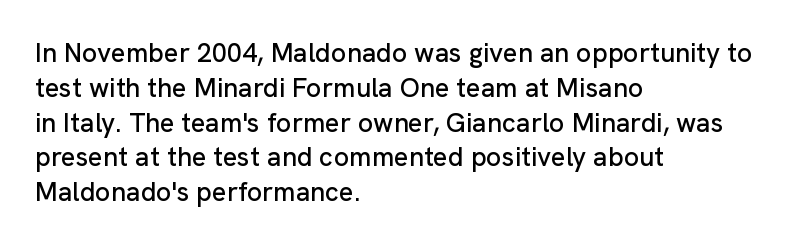
{"italic": "no", "underline": "no", "align": "left", "line_spacing": "normal", "line_spacing_ratio": 1.29, "letter_spacing": "normal", "letter_spacing_em": 0.0, "glyph_px": 27}
